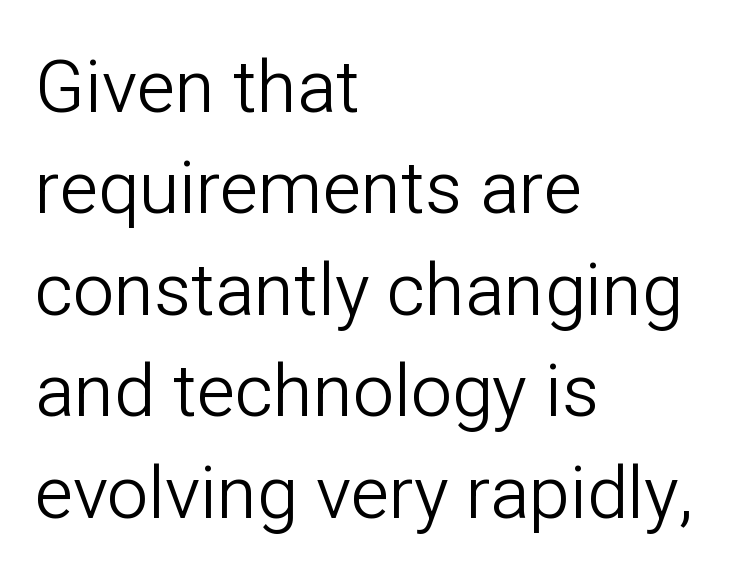
The image shows 73 px light sans-serif type, upright; set left-aligned, normal line spacing (1.39x), normal letter spacing, not underlined; low stroke contrast and a medium x-height.
